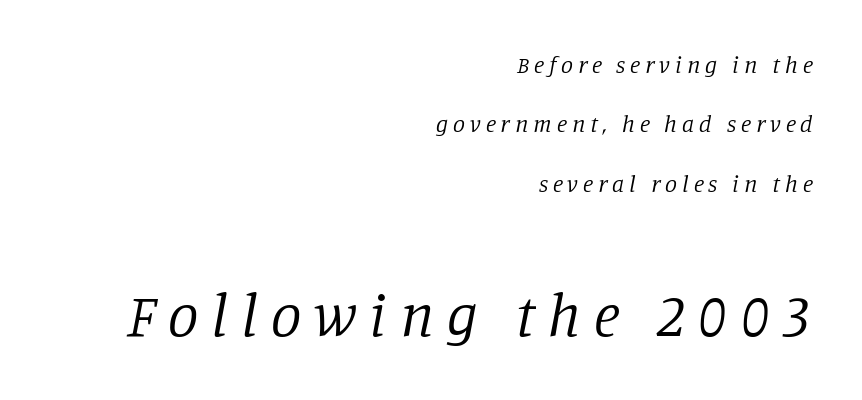
Q: Is the text bold? A: No.
Q: Is the text italic (slanted)? A: Yes, it leans right by about 11 degrees.
Q: Is the typeface a serif or a sans-serif typeface? A: Serif.
Q: Is the text underlined? A: No.
Q: How is the paragraph aligned? A: Right-aligned.
Q: Is the spacing between letters normal or unusually wide? A: Unusually wide.
Q: Is the spacing between lines tight, normal or loose? A: Loose.
Q: Which block of text is set in a larger size, the first (top) or the second (bottom)? A: The second (bottom) one.
Q: Width (condensed, normal, or wide)? A: Normal.
Q: Stroke contrast? A: Low.
Q: x-height? A: Large.
Q: Monospaced? A: No.
